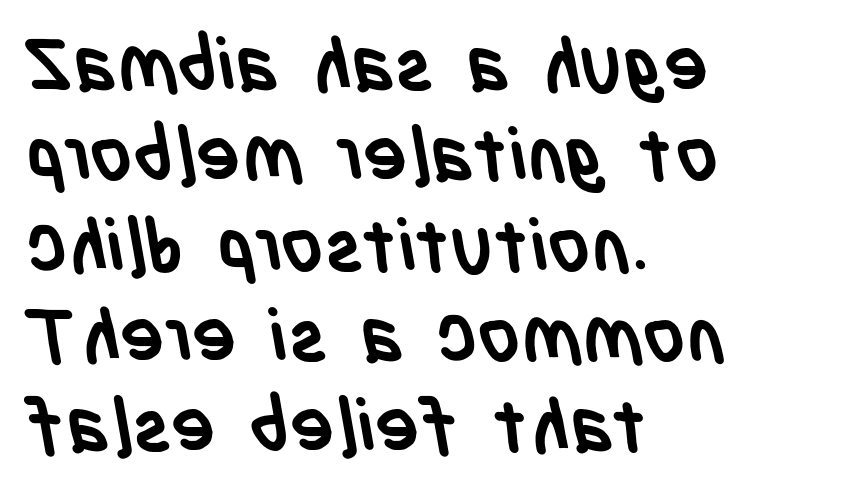
Every row of glyphs begins at an identical x-position on the left. Do the characters align in a grid? No, the font is proportional. This rendering leaves character spacing at its baseline value. No feet cap the strokes, marking this as sans-serif type. The space beneath each line is pristine and unruled. Does the weight exceed regular? Yes, all the way to bold.
